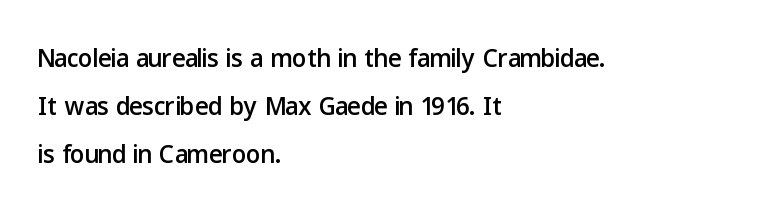
{"serif": "no", "italic": "no", "width": "normal", "stroke_contrast": "low", "x_height": "medium", "monospaced": "no", "underline": "no", "align": "left", "line_spacing": "normal", "line_spacing_ratio": 1.34, "letter_spacing": "normal", "letter_spacing_em": 0.0, "glyph_px": 36}
